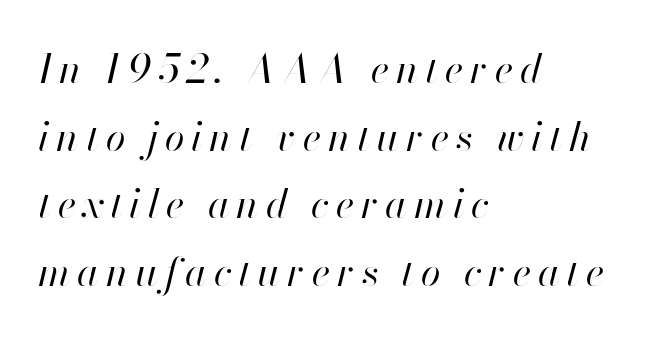
{"italic": "yes", "lean": "right", "slant_degrees": 13, "bold": "no", "weight": "regular", "width": "normal", "stroke_contrast": "high", "x_height": "small", "monospaced": "no", "underline": "no", "align": "left", "line_spacing": "normal", "line_spacing_ratio": 1.69, "glyph_px": 40}
